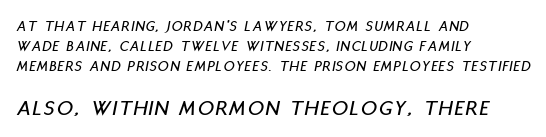
Q: Is the text italic (slanted)? A: Yes, it leans right by about 11 degrees.
Q: Is the text underlined? A: No.
Q: How is the paragraph aligned? A: Left-aligned.
Q: Is the spacing between lines tight, normal or loose? A: Normal.
Q: Which block of text is set in a larger size, the first (top) or the second (bottom)? A: The second (bottom) one.
